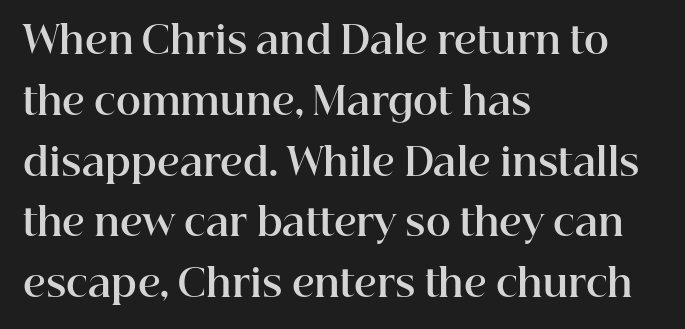
The rendering uses natural spacing where letterforms have individual widths. If you measured baseline to baseline, you'd find a middling distance. Decoration check: the copy has no underline. Where is the straight margin? On the left. Short note: letters normally spaced.
